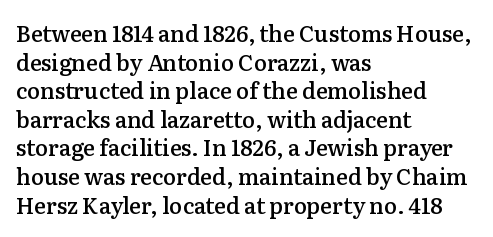
{"italic": "no", "bold": "semi", "underline": "no", "align": "left", "line_spacing": "normal", "line_spacing_ratio": 1.3, "letter_spacing": "normal", "letter_spacing_em": 0.0, "glyph_px": 22}
